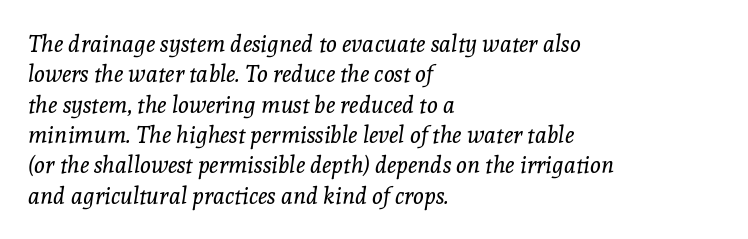
The image shows 23 px text type, italic (leaning right); set left-aligned, normal line spacing (1.32x), normal letter spacing, not underlined.
